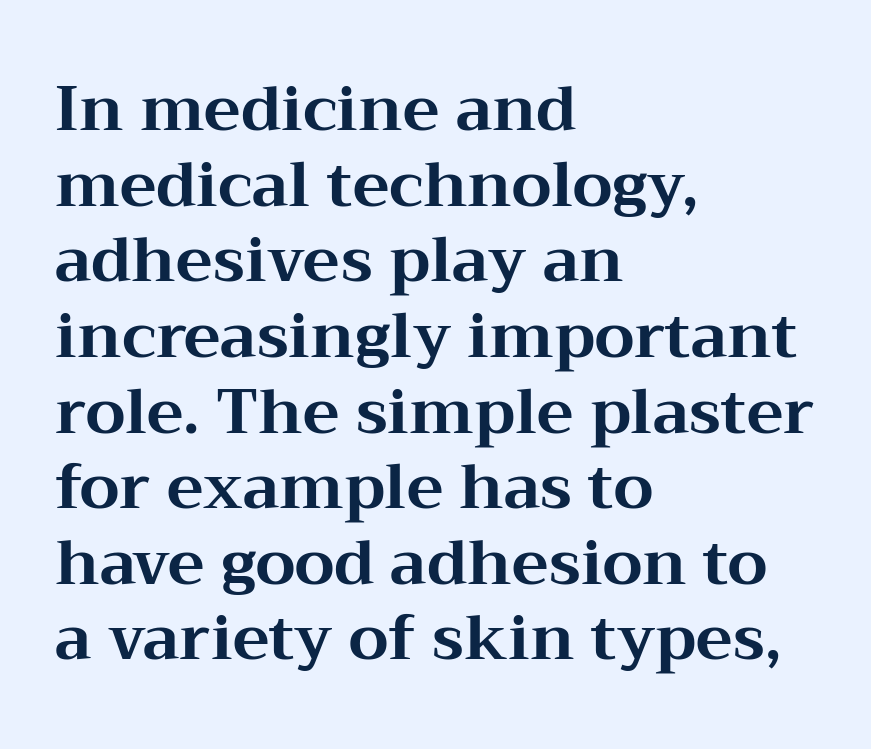
Here the designer chose a conventional face with non-uniform glyph widths. Each row of text sits above clean, open space. Every row of glyphs begins at an identical x-position on the left. Heft: maximum for text — a bold. This sample uses an upright cut, with every glyph sitting square on the baseline. Observe the serifs anchoring each vertical stroke in this sample.
